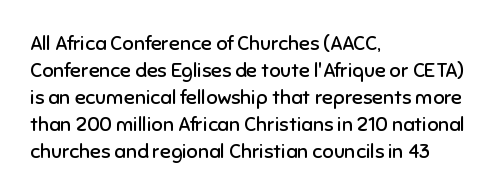
This sample uses an upright cut, with every glyph sitting square on the baseline. Reading down the column, the eye jumps a familiar distance to each next line. The horizontal fit of the characters is conventional and even. This is not heavy type; no bold has been used.
